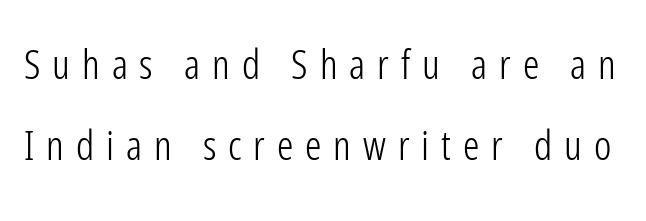
The image shows 41 px light, condensed sans-serif type, upright; set loose line spacing (1.98x), unusually wide letter spacing (+0.29 em), not underlined; low stroke contrast and a medium x-height.
